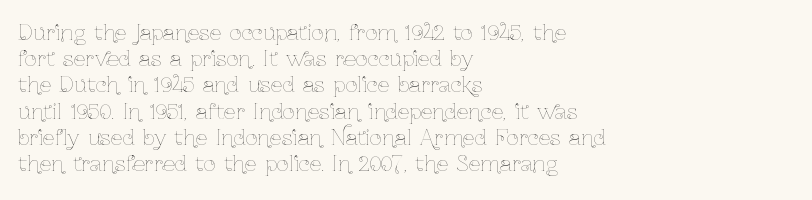
{"italic": "no", "bold": "no", "underline": "no", "align": "left", "line_spacing": "normal", "line_spacing_ratio": 1.25, "letter_spacing": "normal", "letter_spacing_em": 0.0, "glyph_px": 21}
